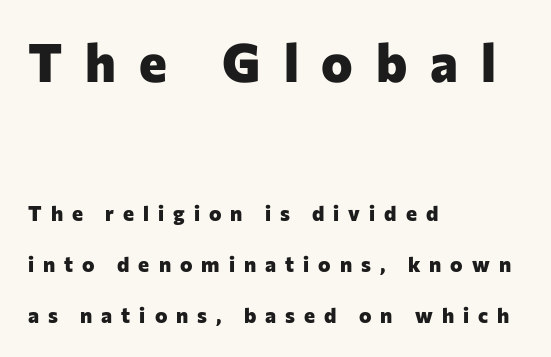
Posture: upright roman. Strokes here are thick enough to call this a true bold. A classic flush-left, rag-right setting is used for this passage. Line spacing here is loose. The letters advance in unequal steps, a hallmark of proportional type.
